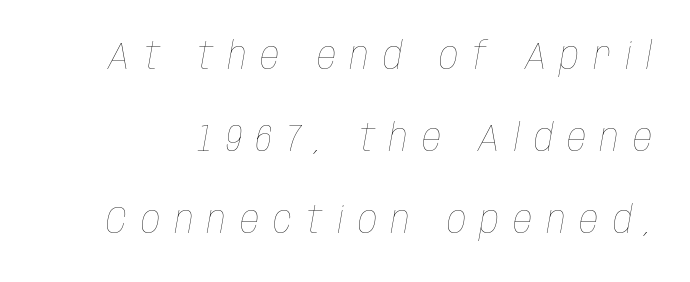
Q: Is the text bold? A: No.
Q: Is the text italic (slanted)? A: Yes, it leans right by about 10 degrees.
Q: Is the text underlined? A: No.
Q: Is the spacing between letters normal or unusually wide? A: Unusually wide.
Q: Is the spacing between lines tight, normal or loose? A: Loose.
Q: Width (condensed, normal, or wide)? A: Condensed.
Q: Stroke contrast? A: Low.
Q: x-height? A: Large.
Q: Monospaced? A: No.
